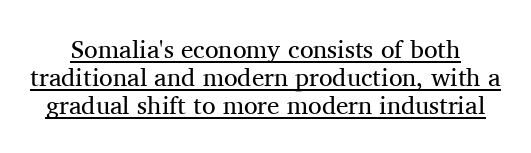
Q: Is the text bold? A: No.
Q: Is the text italic (slanted)? A: No, it is upright.
Q: Is the text underlined? A: Yes.
Q: Is the spacing between letters normal or unusually wide? A: Normal.
Q: Is the spacing between lines tight, normal or loose? A: Tight.
